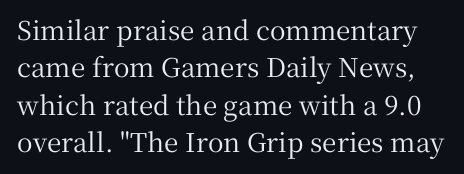
{"italic": "no", "underline": "no", "line_spacing": "normal", "line_spacing_ratio": 1.44, "letter_spacing": "normal", "letter_spacing_em": 0.0, "glyph_px": 26}
